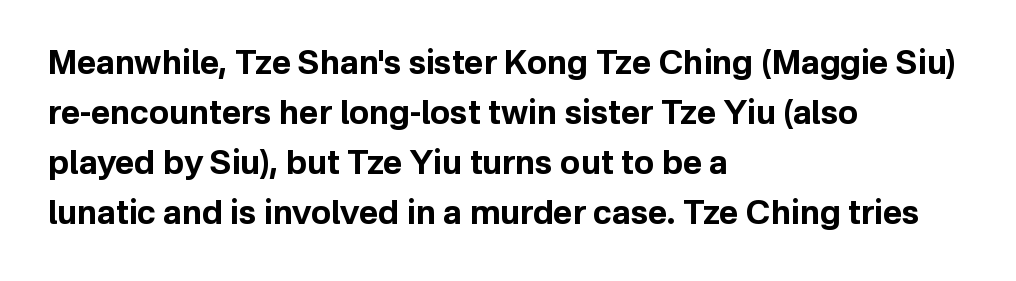
{"serif": "no", "italic": "no", "bold": "yes", "weight": "bold", "width": "normal", "stroke_contrast": "low", "x_height": "medium", "monospaced": "no", "underline": "no", "align": "left", "line_spacing": "normal", "line_spacing_ratio": 1.52, "letter_spacing": "normal", "letter_spacing_em": 0.0, "glyph_px": 33}
